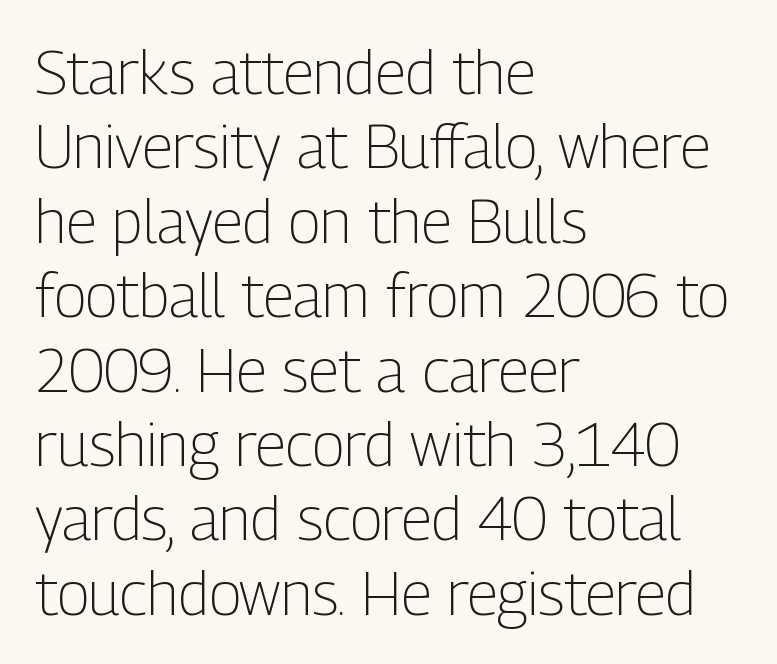
Is this a heavy cut? Hardly; it is regular or lighter. The paragraph has a hard left edge and a soft right edge. The rendering shows plain stroke endings on the letterforms — a sans-serif design. The space beneath each line is pristine and unruled. Caption: standard tracking, unaltered.
